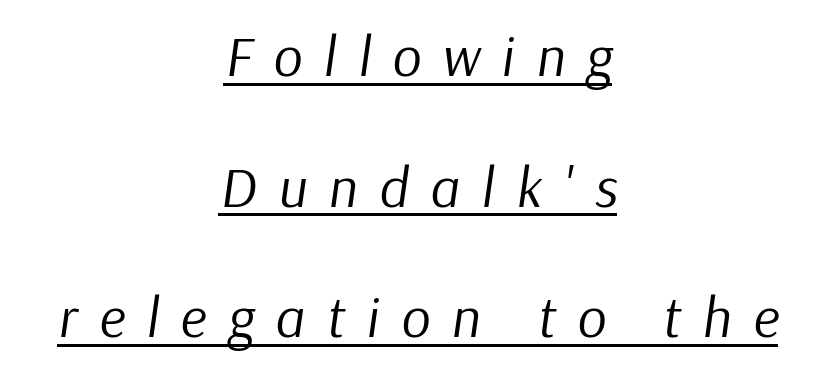
Weight: not bold — regular or lighter. Is this a fixed-width face? No — the glyphs have proportional, varying widths. The rendering applies a slant to the glyphs. Is the block centered? Yes — each line is placed symmetrically about the middle. The letters are spread apart with noticeably loose tracking.
